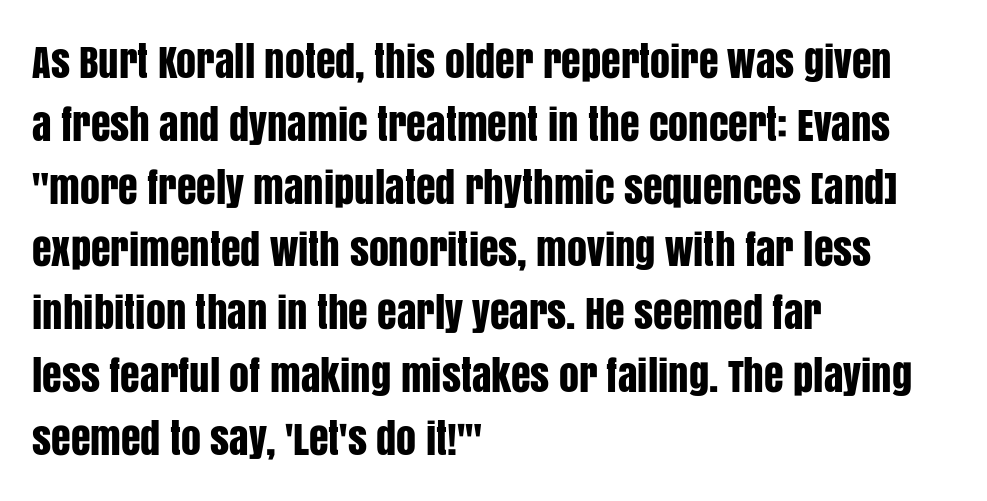
The image shows 40 px condensed sans-serif type, upright; set left-aligned, normal line spacing (1.57x), normal letter spacing, not underlined; low stroke contrast and a large x-height.
